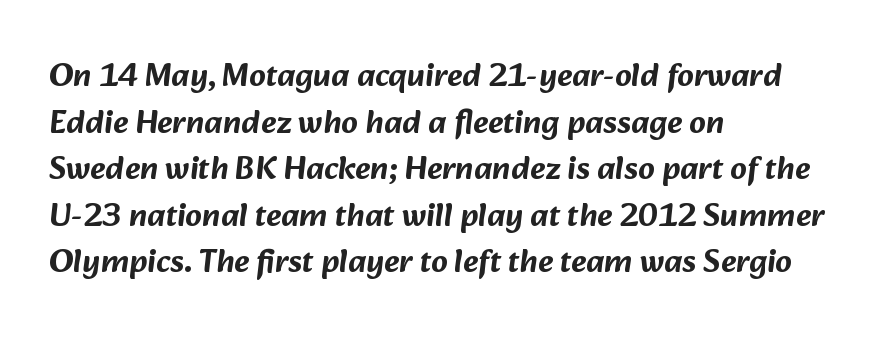
Notice how descenders clear the ascenders below comfortably — that's standard leading. This sample is left-justified, so line endings fall wherever the words run out. Serifs: no, the terminals of the letterforms are clean. Compared with typical body copy, the letter spacing here is the same. Descenders are the only things crossing below the line.
